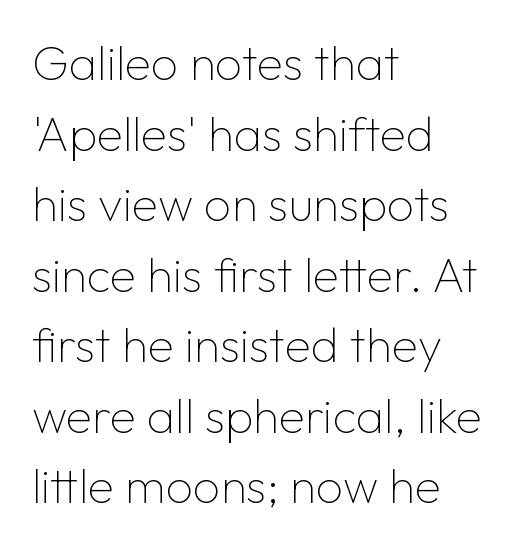
Q: Is the text bold? A: No.
Q: Is the text italic (slanted)? A: No, it is upright.
Q: Is the typeface a serif or a sans-serif typeface? A: Sans-serif.
Q: Is the text underlined? A: No.
Q: How is the paragraph aligned? A: Left-aligned.
Q: Is the spacing between letters normal or unusually wide? A: Normal.
Q: Is the spacing between lines tight, normal or loose? A: Normal.
Q: Width (condensed, normal, or wide)? A: Normal.
Q: Stroke contrast? A: Low.
Q: x-height? A: Medium.
Q: Monospaced? A: No.
